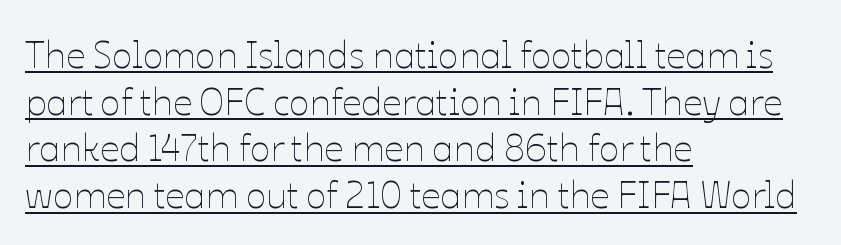
Q: Is the text bold? A: No.
Q: Is the text italic (slanted)? A: No, it is upright.
Q: Is the text underlined? A: Yes.
Q: How is the paragraph aligned? A: Left-aligned.
Q: Is the spacing between letters normal or unusually wide? A: Normal.
Q: Width (condensed, normal, or wide)? A: Normal.
Q: Stroke contrast? A: Low.
Q: x-height? A: Medium.
Q: Monospaced? A: No.
